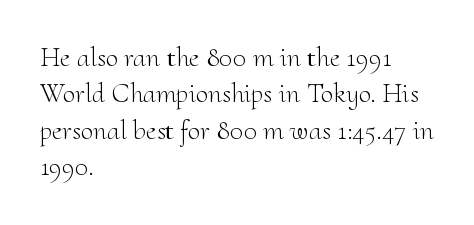
The typeface chosen for these lines features serifs. If you drew a line through each stem, it would be perfectly vertical. Horizontally, the lines are justified to the leading edge only. Weight class: somewhere from thin through regular. Does extra space separate the letters? No, they use regular spacing.
